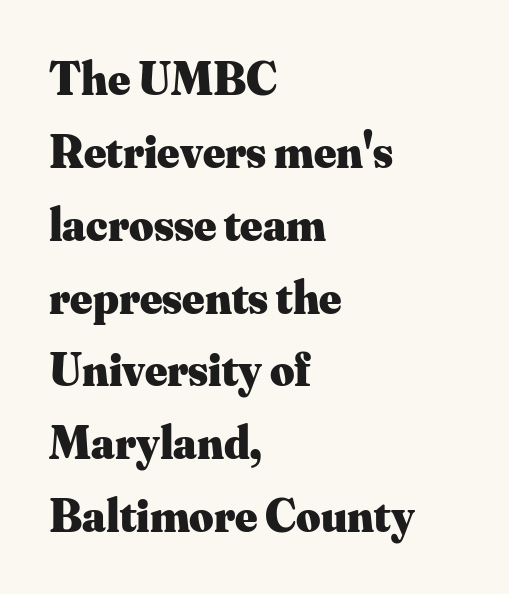
Q: Is the text bold? A: Yes.
Q: Is the text italic (slanted)? A: No, it is upright.
Q: Is the typeface a serif or a sans-serif typeface? A: Serif.
Q: Is the text underlined? A: No.
Q: How is the paragraph aligned? A: Left-aligned.
Q: Is the spacing between letters normal or unusually wide? A: Normal.
Q: Is the spacing between lines tight, normal or loose? A: Normal.
Q: Width (condensed, normal, or wide)? A: Normal.
Q: Stroke contrast? A: Medium.
Q: x-height? A: Small.
Q: Monospaced? A: No.
